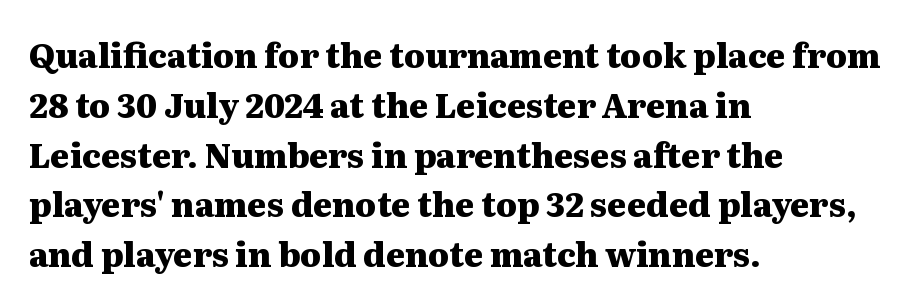
{"serif": "yes", "italic": "no", "bold": "yes", "weight": "heavy", "width": "wide", "stroke_contrast": "medium", "x_height": "medium", "monospaced": "no", "underline": "no", "align": "left", "line_spacing": "normal", "line_spacing_ratio": 1.51, "letter_spacing": "normal", "letter_spacing_em": 0.0, "glyph_px": 33}
